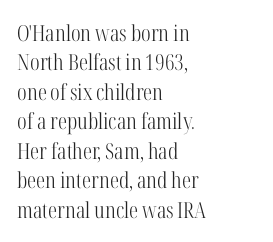
{"italic": "no", "bold": "no", "underline": "no", "align": "left", "line_spacing": "normal", "line_spacing_ratio": 1.34, "letter_spacing": "normal", "letter_spacing_em": 0.0, "glyph_px": 22}
